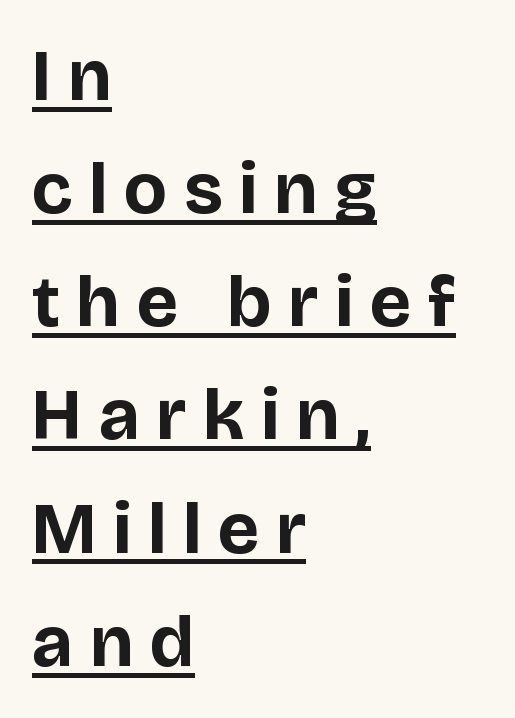
Q: Is the text bold? A: Yes.
Q: Is the text italic (slanted)? A: No, it is upright.
Q: Is the typeface a serif or a sans-serif typeface? A: Sans-serif.
Q: Is the text underlined? A: Yes.
Q: How is the paragraph aligned? A: Left-aligned.
Q: Is the spacing between letters normal or unusually wide? A: Unusually wide.
Q: Is the spacing between lines tight, normal or loose? A: Normal.
Q: Width (condensed, normal, or wide)? A: Normal.
Q: Stroke contrast? A: Low.
Q: x-height? A: Large.
Q: Monospaced? A: No.
